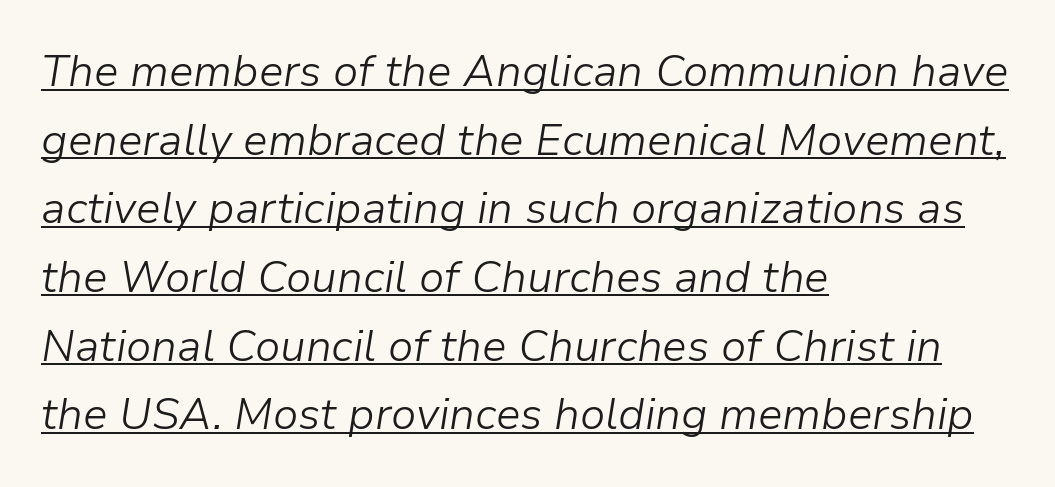
{"italic": "yes", "lean": "right", "slant_degrees": 9, "bold": "no", "weight": "light", "width": "normal", "stroke_contrast": "low", "x_height": "medium", "monospaced": "no", "underline": "yes", "align": "left", "line_spacing": "normal", "line_spacing_ratio": 1.56, "letter_spacing": "normal", "letter_spacing_em": 0.0, "glyph_px": 44}
